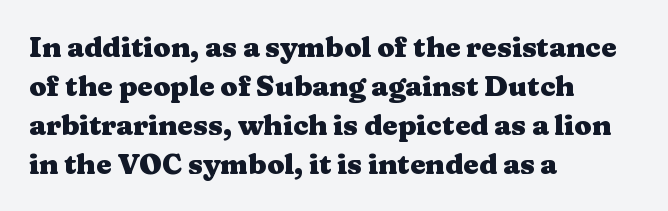
Q: Is the text bold? A: Yes.
Q: Is the text italic (slanted)? A: No, it is upright.
Q: Is the typeface a serif or a sans-serif typeface? A: Serif.
Q: Is the text underlined? A: No.
Q: How is the paragraph aligned? A: Left-aligned.
Q: Is the spacing between letters normal or unusually wide? A: Normal.
Q: Is the spacing between lines tight, normal or loose? A: Normal.
Q: Width (condensed, normal, or wide)? A: Wide.
Q: Stroke contrast? A: Medium.
Q: x-height? A: Medium.
Q: Monospaced? A: No.
